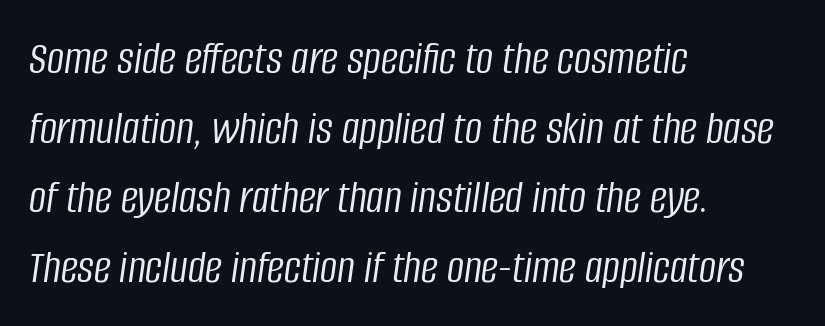
{"italic": "yes", "lean": "right", "slant_degrees": 8, "bold": "no", "weight": "light", "width": "condensed", "stroke_contrast": "low", "x_height": "large", "monospaced": "no", "underline": "no", "align": "left", "line_spacing": "normal", "line_spacing_ratio": 1.45, "letter_spacing": "normal", "letter_spacing_em": 0.0, "glyph_px": 48}
